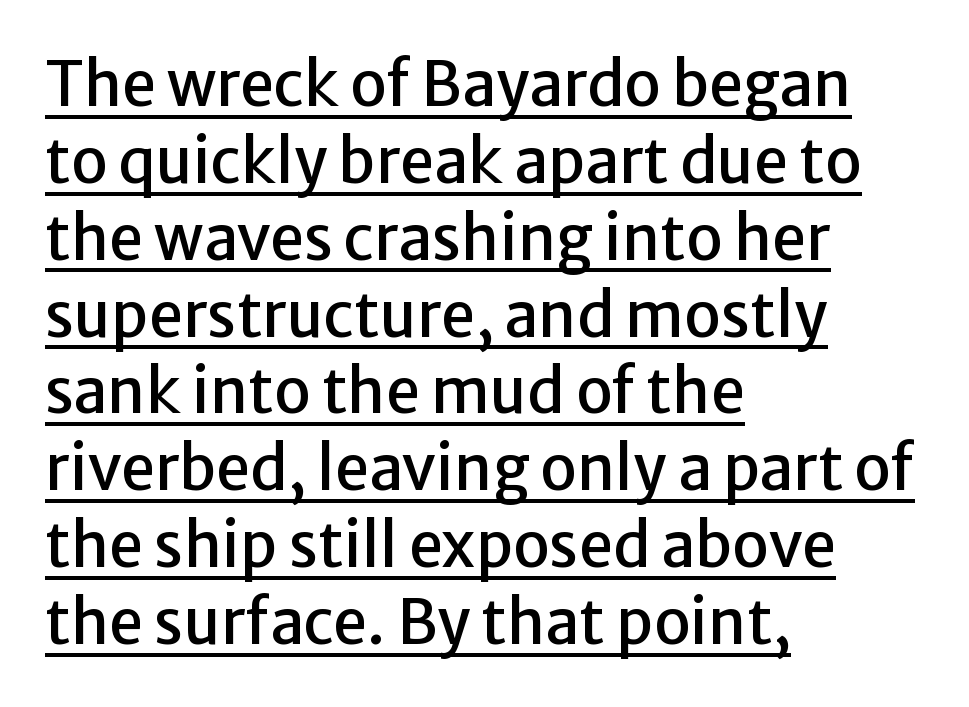
{"serif": "no", "italic": "no", "width": "normal", "stroke_contrast": "low", "x_height": "medium", "monospaced": "no", "underline": "yes", "align": "left", "line_spacing": "normal", "line_spacing_ratio": 1.26, "letter_spacing": "normal", "letter_spacing_em": 0.0, "glyph_px": 61}
